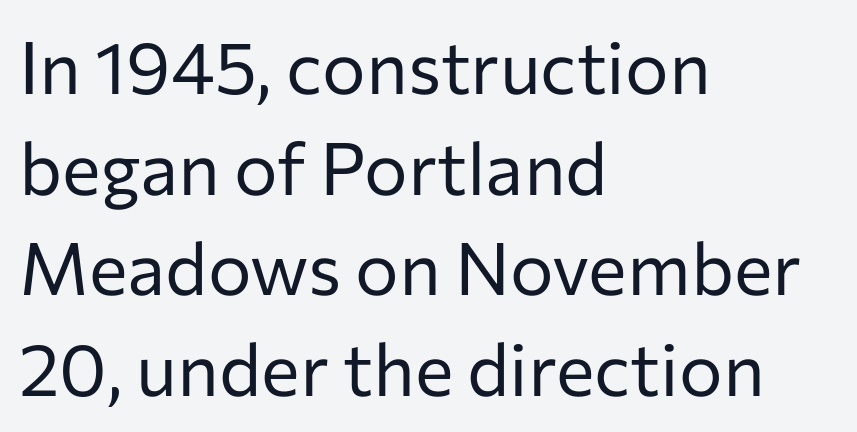
Q: Is the text bold? A: No.
Q: Is the text italic (slanted)? A: No, it is upright.
Q: Is the typeface a serif or a sans-serif typeface? A: Sans-serif.
Q: Is the text underlined? A: No.
Q: How is the paragraph aligned? A: Left-aligned.
Q: Is the spacing between letters normal or unusually wide? A: Normal.
Q: Is the spacing between lines tight, normal or loose? A: Normal.
Q: Width (condensed, normal, or wide)? A: Normal.
Q: Stroke contrast? A: Low.
Q: x-height? A: Medium.
Q: Monospaced? A: No.
